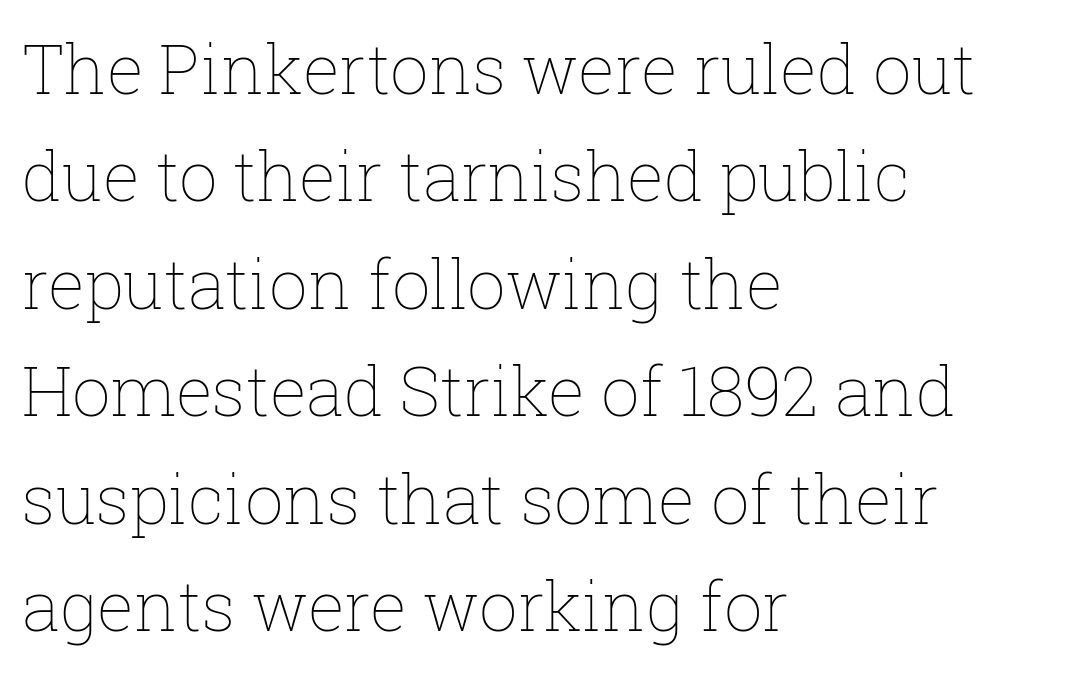
{"italic": "no", "bold": "no", "weight": "thin", "width": "normal", "stroke_contrast": "low", "x_height": "medium", "monospaced": "no", "underline": "no", "align": "left", "line_spacing": "normal", "line_spacing_ratio": 1.58, "letter_spacing": "normal", "letter_spacing_em": 0.0, "glyph_px": 68}
